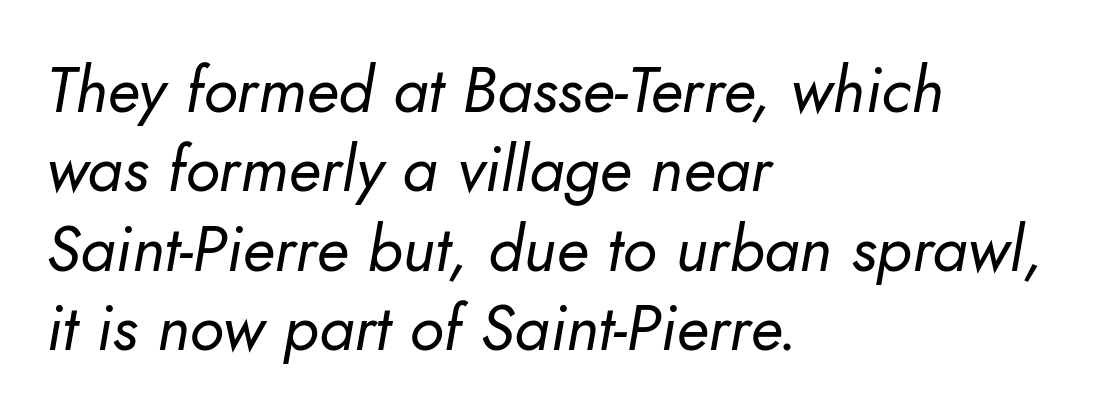
Q: Is the text bold? A: No.
Q: Is the text italic (slanted)? A: Yes, it leans right by about 10 degrees.
Q: Is the text underlined? A: No.
Q: How is the paragraph aligned? A: Left-aligned.
Q: Is the spacing between letters normal or unusually wide? A: Normal.
Q: Width (condensed, normal, or wide)? A: Normal.
Q: Stroke contrast? A: Low.
Q: x-height? A: Small.
Q: Monospaced? A: No.
